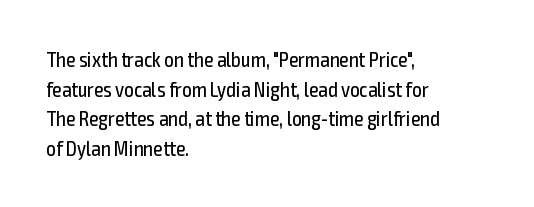
Quick note: underline off. Do the letters lean? They stand straight. The text block is weighted toward the left margin, trailing off unevenly rightward. This rendering leaves character spacing at its baseline value. Vertical spacing — default.
